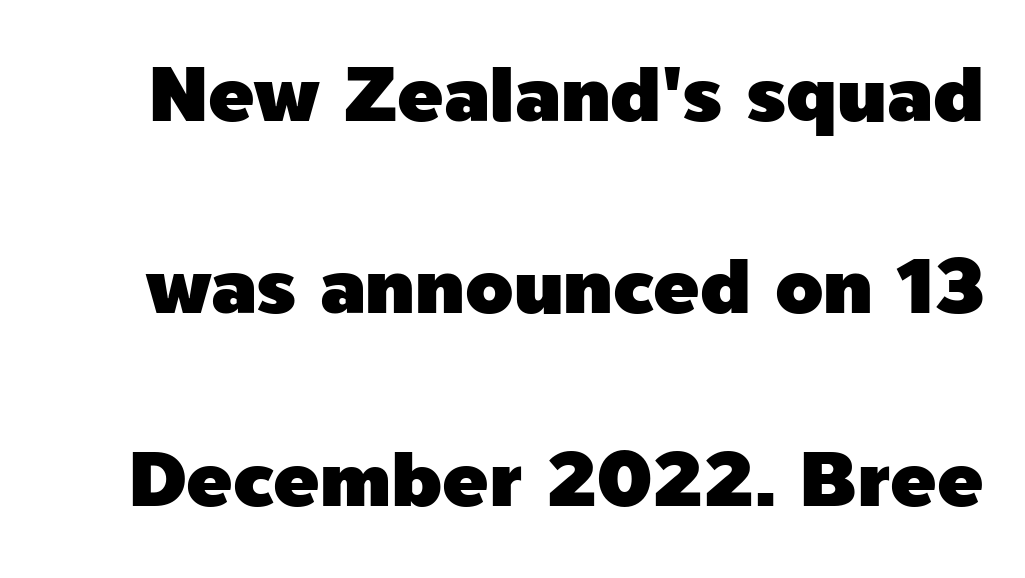
Q: Is the text italic (slanted)? A: No, it is upright.
Q: Is the typeface a serif or a sans-serif typeface? A: Sans-serif.
Q: Is the text underlined? A: No.
Q: Is the spacing between letters normal or unusually wide? A: Normal.
Q: Is the spacing between lines tight, normal or loose? A: Loose.
Q: Width (condensed, normal, or wide)? A: Normal.
Q: x-height? A: Medium.
Q: Monospaced? A: No.
